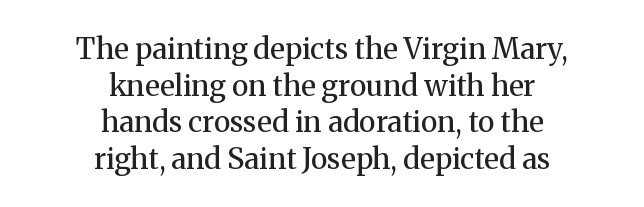
The image shows 29 px regular-weight serif type, upright; set centered, normal line spacing (1.26x), normal letter spacing, not underlined; medium stroke contrast and a medium x-height.
